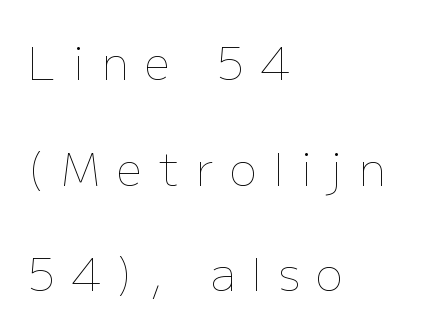
Q: Is the text bold? A: No.
Q: Is the text italic (slanted)? A: No, it is upright.
Q: Is the text underlined? A: No.
Q: How is the paragraph aligned? A: Left-aligned.
Q: Is the spacing between letters normal or unusually wide? A: Unusually wide.
Q: Is the spacing between lines tight, normal or loose? A: Loose.
Q: Width (condensed, normal, or wide)? A: Normal.
Q: Stroke contrast? A: Low.
Q: x-height? A: Medium.
Q: Monospaced? A: No.
